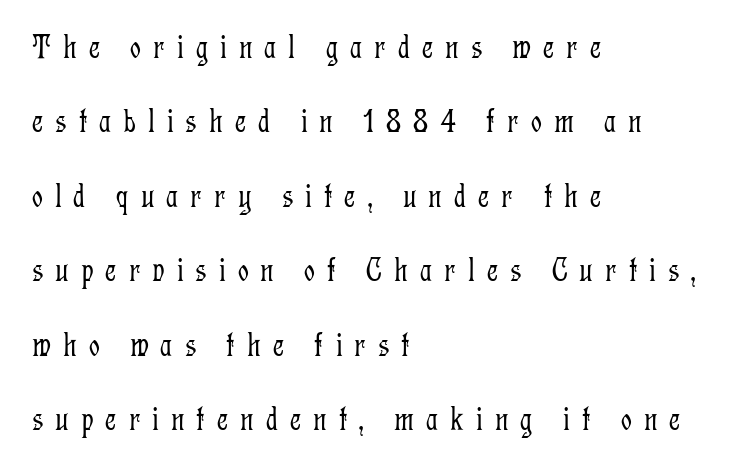
Q: Is the text bold? A: No.
Q: Is the text italic (slanted)? A: No, it is upright.
Q: Is the typeface a serif or a sans-serif typeface? A: Serif.
Q: Is the text underlined? A: No.
Q: How is the paragraph aligned? A: Left-aligned.
Q: Is the spacing between letters normal or unusually wide? A: Unusually wide.
Q: Is the spacing between lines tight, normal or loose? A: Loose.
Q: Width (condensed, normal, or wide)? A: Condensed.
Q: Stroke contrast? A: Low.
Q: x-height? A: Medium.
Q: Monospaced? A: No.
